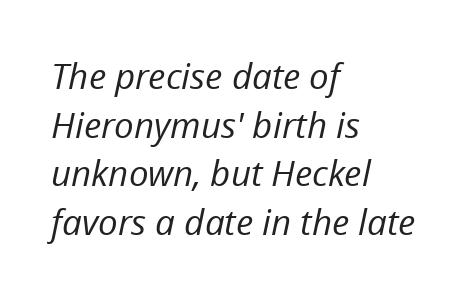
The image shows 35 px regular-weight type, italic (leaning right); set left-aligned, normal line spacing (1.39x), normal letter spacing, not underlined; low stroke contrast and a medium x-height.
